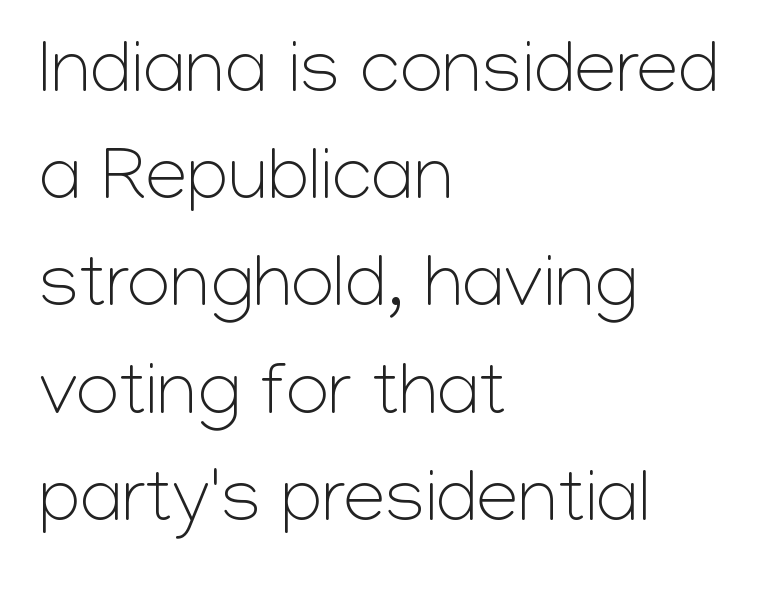
The image shows 75 px light sans-serif type, upright; set left-aligned, normal line spacing (1.43x), normal letter spacing, not underlined; low stroke contrast and a medium x-height.
